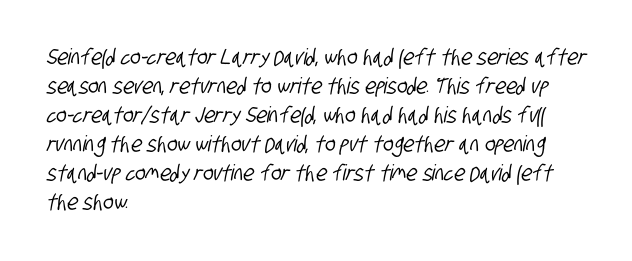
{"underline": "no", "align": "left", "line_spacing": "normal", "line_spacing_ratio": 1.32, "letter_spacing": "normal", "letter_spacing_em": 0.0, "glyph_px": 22}
